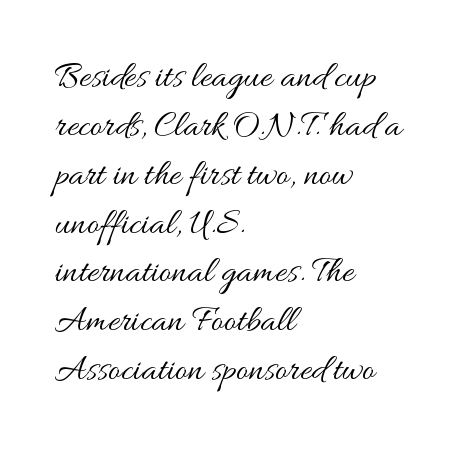
Q: Is the text bold? A: No.
Q: Is the text italic (slanted)? A: Yes.
Q: Is the text underlined? A: No.
Q: How is the paragraph aligned? A: Left-aligned.
Q: Is the spacing between letters normal or unusually wide? A: Normal.
Q: Is the spacing between lines tight, normal or loose? A: Normal.
Q: Width (condensed, normal, or wide)? A: Wide.
Q: Stroke contrast? A: Medium.
Q: x-height? A: Small.
Q: Monospaced? A: No.
